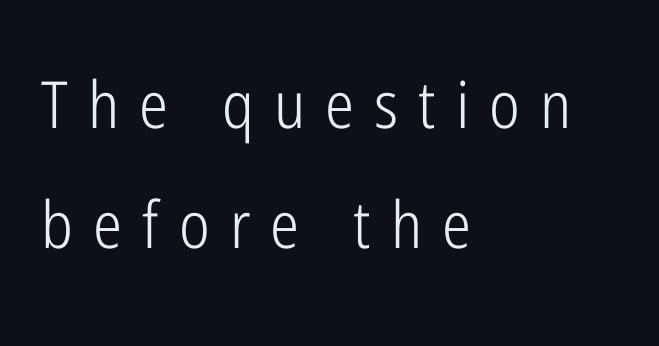
Q: Is the text bold? A: No.
Q: Is the text italic (slanted)? A: No, it is upright.
Q: Is the typeface a serif or a sans-serif typeface? A: Sans-serif.
Q: Is the text underlined? A: No.
Q: How is the paragraph aligned? A: Left-aligned.
Q: Is the spacing between letters normal or unusually wide? A: Unusually wide.
Q: Width (condensed, normal, or wide)? A: Condensed.
Q: Stroke contrast? A: Low.
Q: x-height? A: Medium.
Q: Monospaced? A: No.
